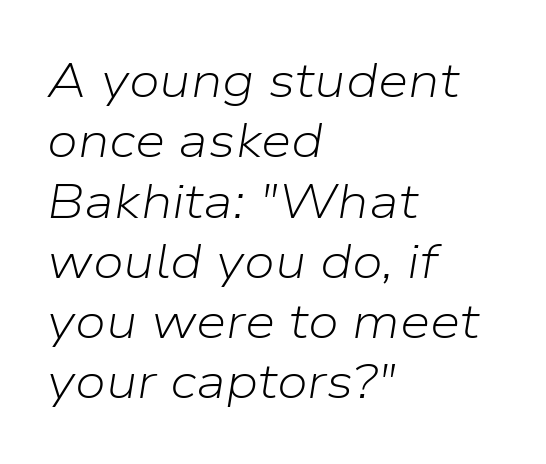
Think standard paragraph weight, or any step lighter than that. Check under the words: just untouched page. Every character sits at an angle, as italics do. The face used here is proportionally spaced, like ordinary book or web type. Alignment: flush left. No extra tracking has been applied to these lines.
